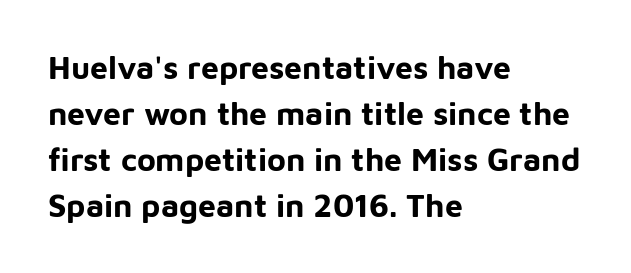
{"serif": "no", "italic": "no", "bold": "yes", "weight": "bold", "width": "normal", "stroke_contrast": "low", "x_height": "medium", "monospaced": "no", "underline": "no", "align": "left", "line_spacing": "normal", "line_spacing_ratio": 1.44, "letter_spacing": "normal", "letter_spacing_em": 0.0, "glyph_px": 32}
